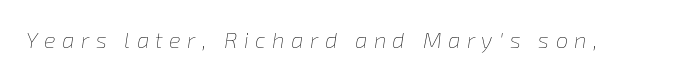
{"italic": "yes", "lean": "right", "slant_degrees": 8, "bold": "no", "underline": "no", "letter_spacing": "wide", "letter_spacing_em": 0.29, "glyph_px": 22}
